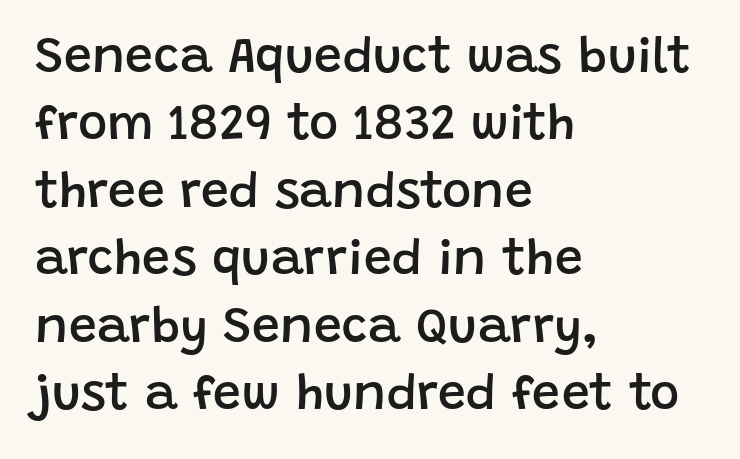
The image shows 50 px semibold sans-serif type, upright; set left-aligned, normal line spacing (1.35x), normal letter spacing, not underlined; low stroke contrast and a large x-height.
